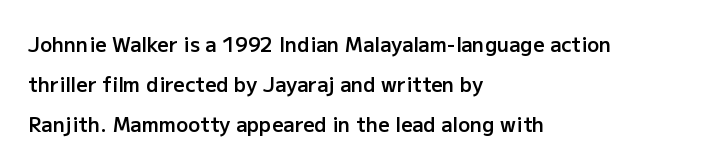
The image shows 20 px text type, upright; set left-aligned, loose line spacing (2.0x), normal letter spacing, not underlined.
